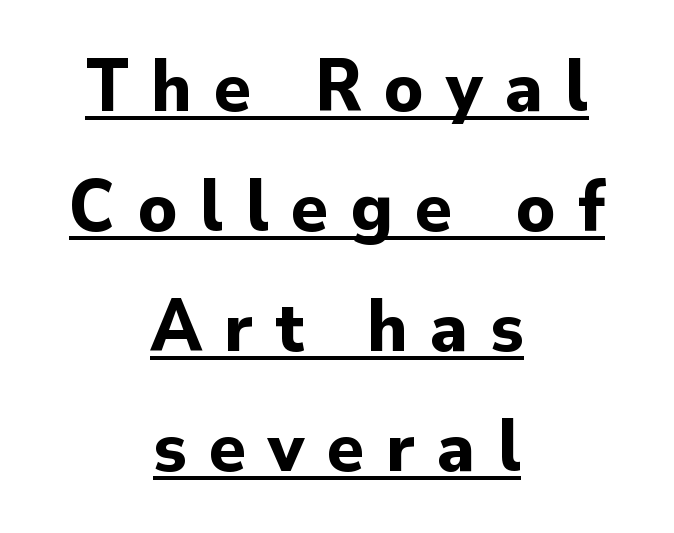
Q: Is the text bold? A: Yes.
Q: Is the text italic (slanted)? A: No, it is upright.
Q: Is the typeface a serif or a sans-serif typeface? A: Sans-serif.
Q: Is the text underlined? A: Yes.
Q: How is the paragraph aligned? A: Centered.
Q: Is the spacing between letters normal or unusually wide? A: Unusually wide.
Q: Is the spacing between lines tight, normal or loose? A: Normal.
Q: Width (condensed, normal, or wide)? A: Normal.
Q: Stroke contrast? A: Low.
Q: x-height? A: Small.
Q: Monospaced? A: No.
